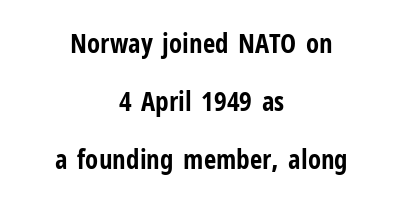
{"italic": "no", "bold": "yes", "underline": "no", "align": "center", "line_spacing": "loose", "line_spacing_ratio": 2.15, "letter_spacing": "normal", "letter_spacing_em": 0.0, "glyph_px": 27}
